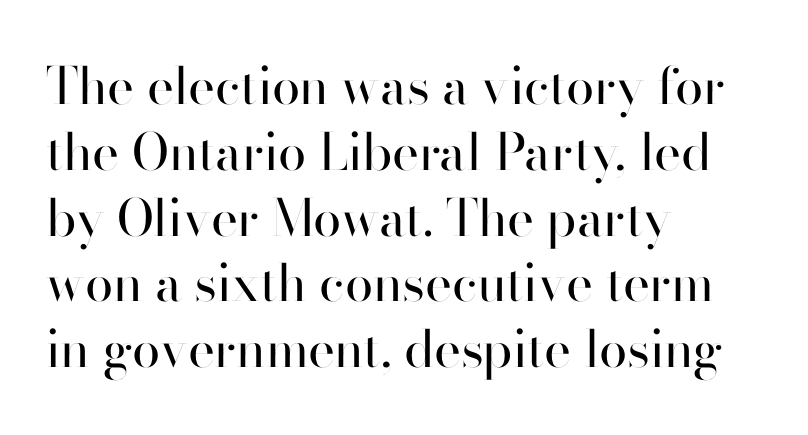
Bold? No — there's no thickening of the strokes. The letters stand upright; this is a roman face. Students, observe: this is what conventionally led text looks like. In terms of letterform style, serifs are entirely absent. The strip under each line holds only bare page. The rendering anchors every line to the left-hand side.
